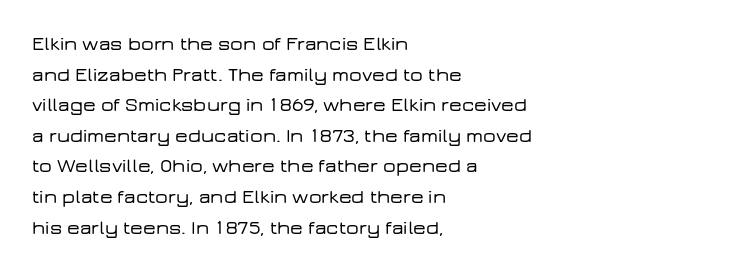
Posture: upright roman. Where is the straight margin? On the left. The passage shown stacks its lines at a standard gap. The passage shown is not underscored anywhere. The tracking reads as untouched default to a designer's eye.
